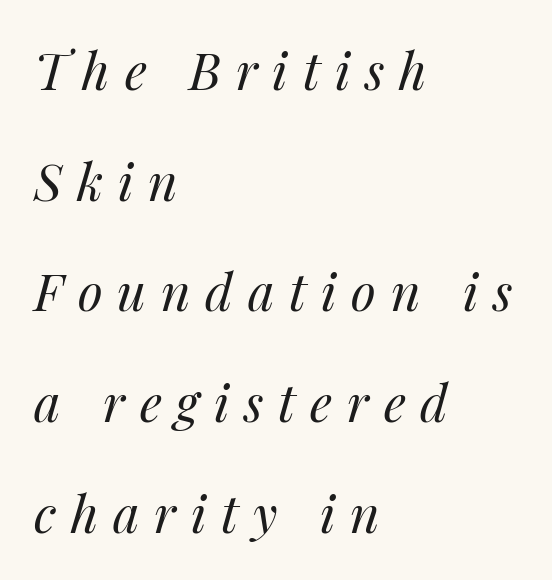
The specimen reads as italic at a glance. Spacing verdict: proportional, widths tailored to each character. Counters stay open thanks to moderate or lighter strokes. Characters follow at a spacing far wider than the type designer built in. Does the leading feel generous? Absolutely, it's lavish. The gap between lines stays unmarked.
